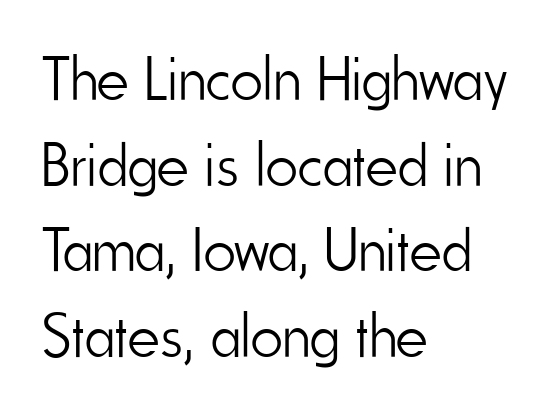
{"serif": "no", "italic": "no", "bold": "no", "weight": "light", "width": "condensed", "stroke_contrast": "low", "x_height": "small", "monospaced": "no", "underline": "no", "align": "left", "line_spacing": "normal", "line_spacing_ratio": 1.38, "letter_spacing": "normal", "letter_spacing_em": 0.0, "glyph_px": 62}
